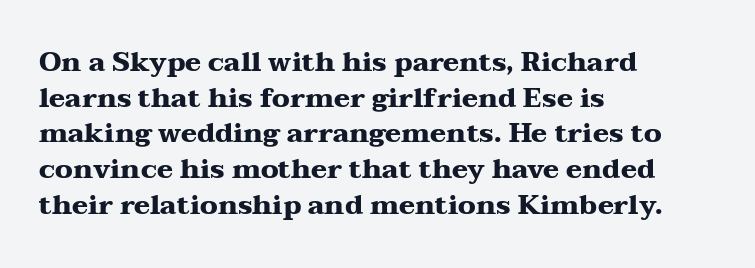
A typesetter would call this leading conventional body-copy spacing. Standard letterfit; no display-style spreading of the glyphs. The axis of the letterforms is exactly vertical. Typeset ragged right — the left edge is the straight one. Clear beneath every line of the passage. Each glyph is drawn with heavy, bold strokes.
